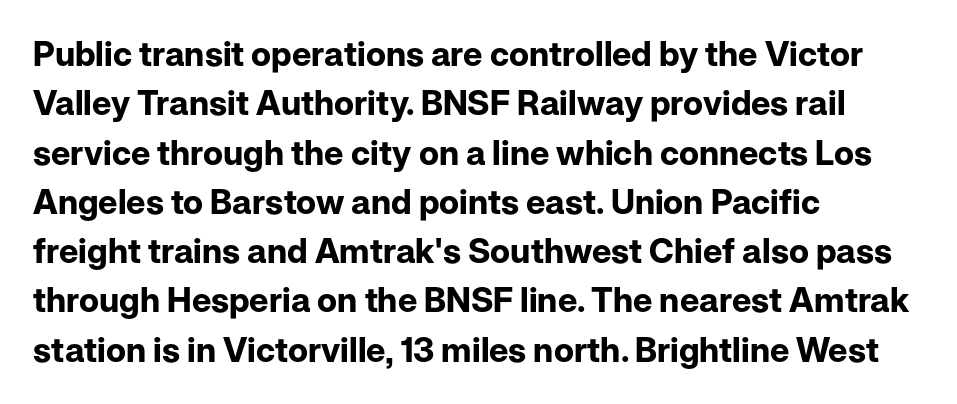
Caption: standard tracking, unaltered. Compared with a centered layout, this one pins lines to the left instead. Type style note: lacks serifs. No word sits above an underline. The rendering uses a bold face; every stroke is thick and dark. Looks like regular typesetting: each glyph gets only the width it needs.
